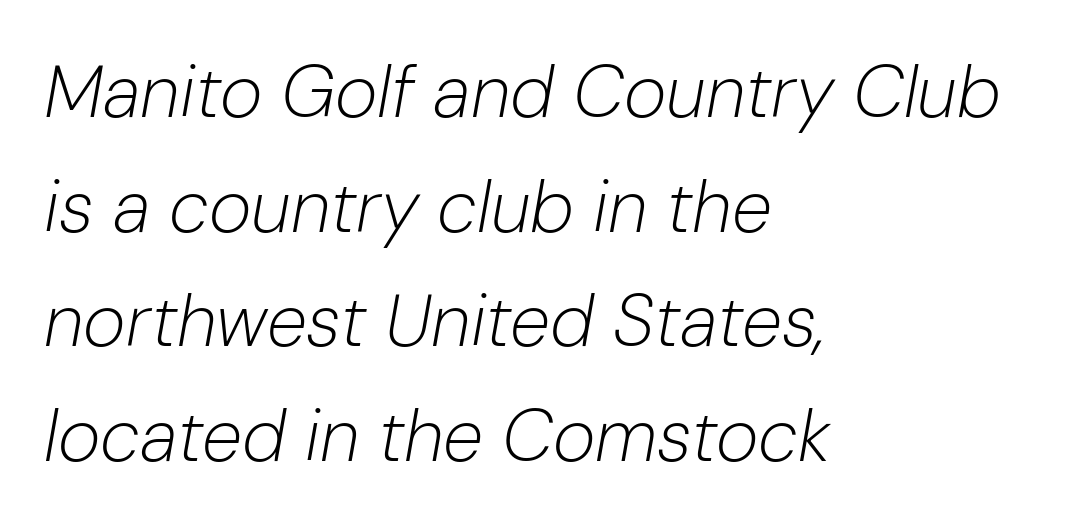
A normal amount of white space separates one row of letters from the next. Weight: not bold — regular or lighter. The line texture is even and compact thanks to regular tracking. Varying glyph widths throughout — classic text-font behaviour. The paragraph shown leans on its left margin.
